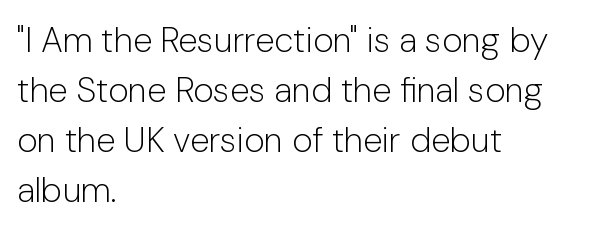
The image shows 35 px light sans-serif type, upright; set left-aligned, normal line spacing (1.43x), normal letter spacing, not underlined; low stroke contrast and a medium x-height.
